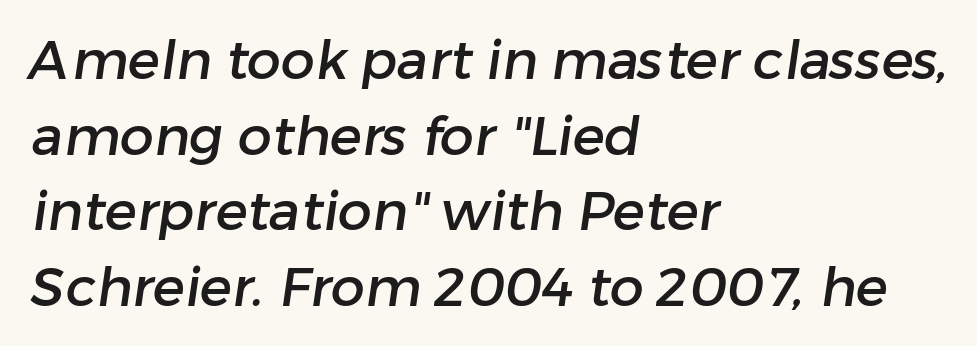
The image shows 54 px sans-serif type; set left-aligned, normal line spacing (1.4x), normal letter spacing, not underlined; low stroke contrast and a medium x-height.
